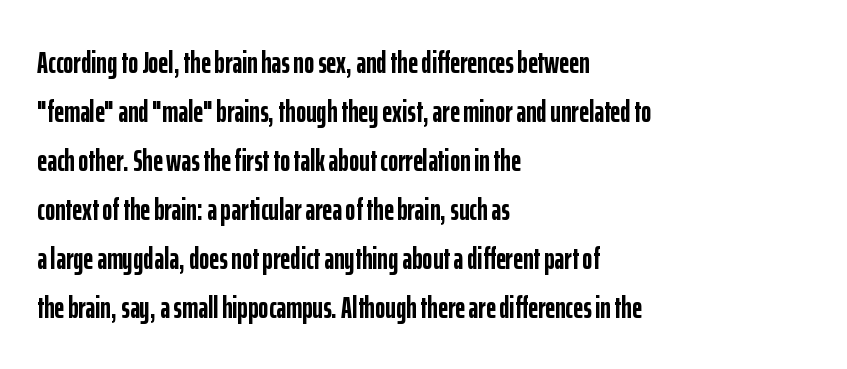
The image shows 31 px semibold, condensed sans-serif type, upright; set left-aligned, normal line spacing (1.58x), normal letter spacing, not underlined; low stroke contrast and a medium x-height.
